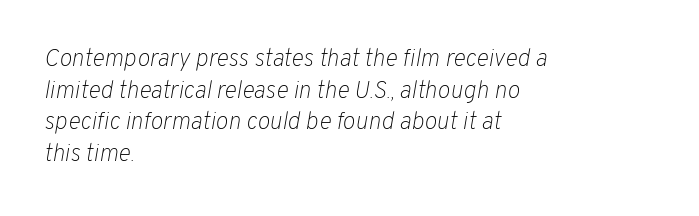
The image shows 24 px text type, italic (leaning right); set left-aligned, normal line spacing (1.32x), normal letter spacing, not underlined.
